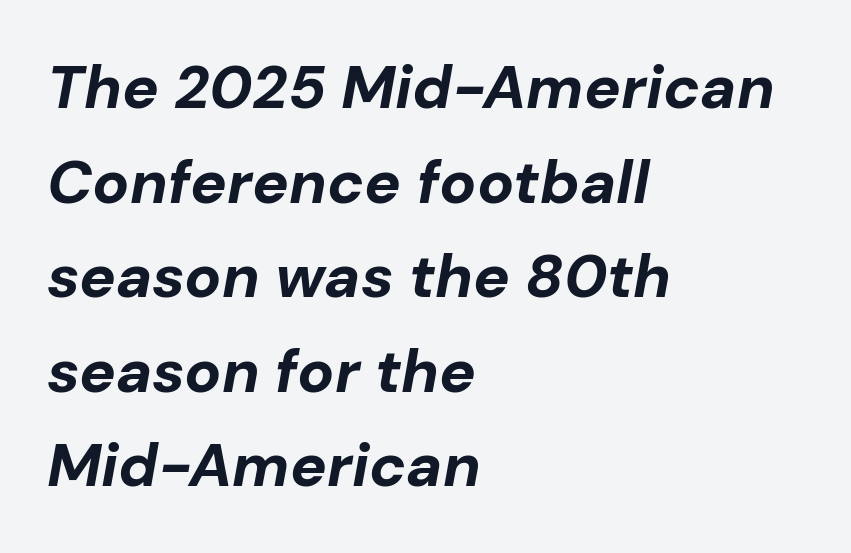
The image shows 61 px bold type, italic (leaning right); set left-aligned, normal line spacing (1.55x), normal letter spacing, not underlined; low stroke contrast and a medium x-height.
